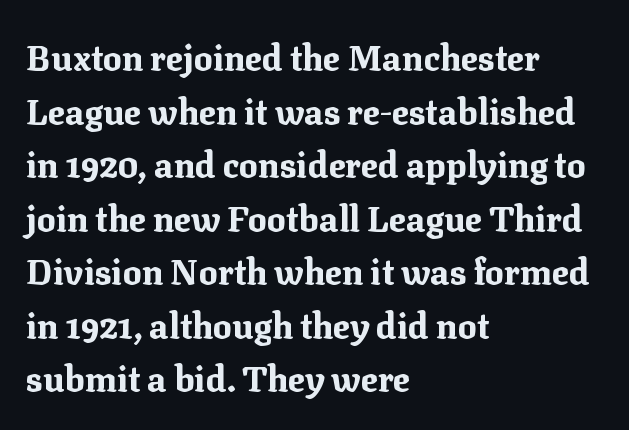
{"serif": "yes", "italic": "no", "bold": "yes", "weight": "bold", "width": "normal", "stroke_contrast": "medium", "x_height": "medium", "monospaced": "no", "underline": "no", "align": "left", "line_spacing": "normal", "line_spacing_ratio": 1.53, "letter_spacing": "normal", "letter_spacing_em": 0.0, "glyph_px": 35}
